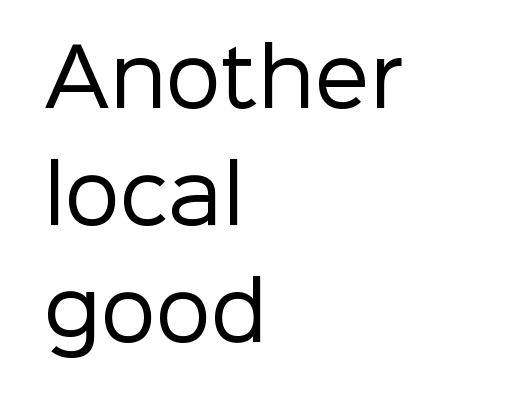
Q: Is the text bold? A: No.
Q: Is the text italic (slanted)? A: No, it is upright.
Q: Is the typeface a serif or a sans-serif typeface? A: Sans-serif.
Q: Is the text underlined? A: No.
Q: How is the paragraph aligned? A: Left-aligned.
Q: Is the spacing between letters normal or unusually wide? A: Normal.
Q: Is the spacing between lines tight, normal or loose? A: Normal.
Q: Width (condensed, normal, or wide)? A: Normal.
Q: Stroke contrast? A: Low.
Q: x-height? A: Medium.
Q: Monospaced? A: No.
